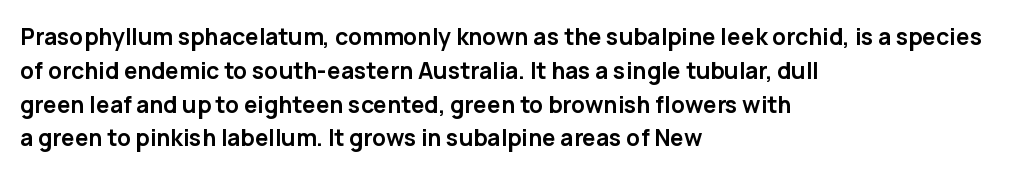
Bold? Absolutely — the strokes are thick and heavy. The setting favours the left margin, as ordinary paragraphs usually do. The font's upright variant was chosen for this text. A bare baseline throughout the passage. Vertical spacing — default.
